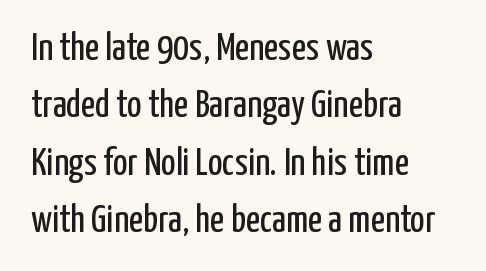
The image shows 39 px regular-weight, condensed sans-serif type, upright; set left-aligned, normal line spacing (1.47x), normal letter spacing, not underlined; low stroke contrast and a medium x-height.
